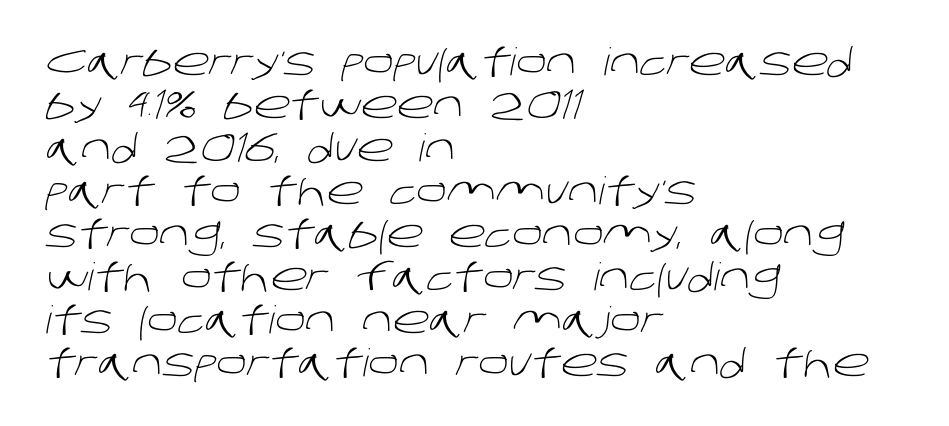
{"serif": "no", "bold": "no", "weight": "light", "width": "normal", "stroke_contrast": "low", "x_height": "large", "monospaced": "no", "underline": "no", "align": "left", "line_spacing": "tight", "line_spacing_ratio": 1.13, "letter_spacing": "normal", "letter_spacing_em": 0.0, "glyph_px": 38}
